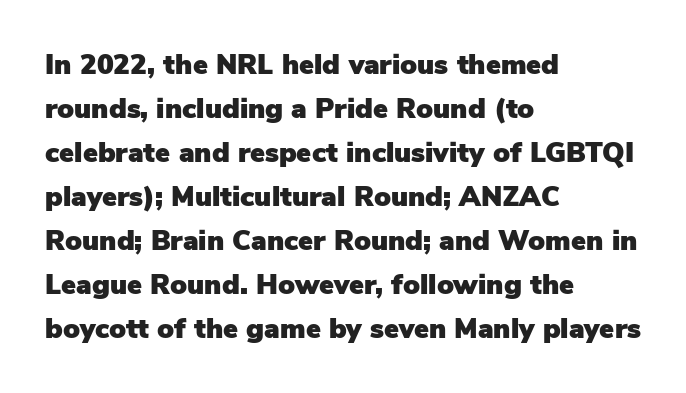
{"serif": "no", "italic": "no", "width": "normal", "stroke_contrast": "low", "x_height": "medium", "monospaced": "no", "underline": "no", "align": "left", "line_spacing": "normal", "line_spacing_ratio": 1.57, "letter_spacing": "normal", "letter_spacing_em": 0.0, "glyph_px": 28}
